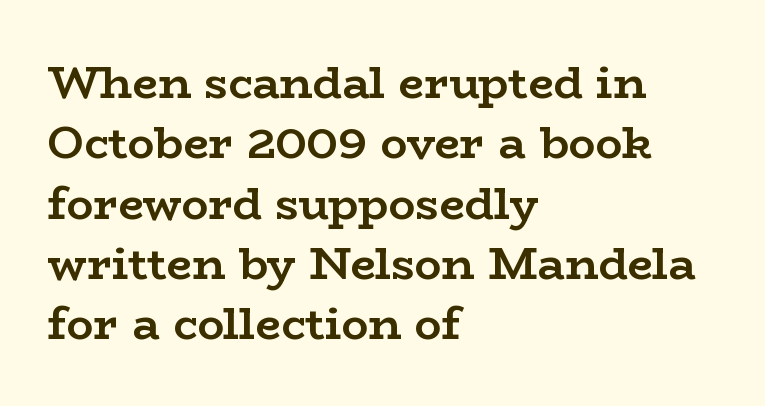
Q: Is the text bold? A: Yes.
Q: Is the text italic (slanted)? A: No, it is upright.
Q: Is the typeface a serif or a sans-serif typeface? A: Serif.
Q: Is the text underlined? A: No.
Q: How is the paragraph aligned? A: Left-aligned.
Q: Is the spacing between letters normal or unusually wide? A: Normal.
Q: Is the spacing between lines tight, normal or loose? A: Normal.
Q: Width (condensed, normal, or wide)? A: Wide.
Q: Stroke contrast? A: Low.
Q: x-height? A: Medium.
Q: Monospaced? A: No.
